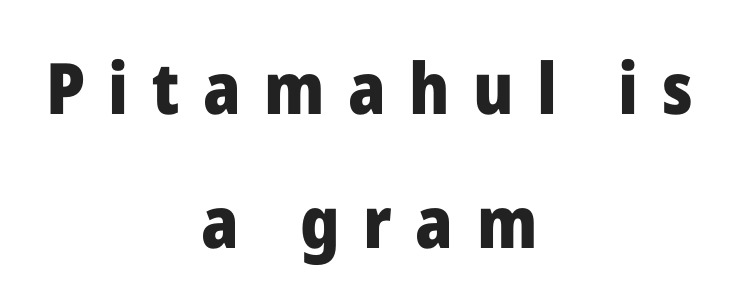
Check where the strokes stop: nothing finishes them off — pure sans. Descenders hang freely into open space. This is the regular roman posture of the typeface. Someone cranked the tracking dial way up on this one. Where is the straight margin? There isn't one; the lines are centered.
